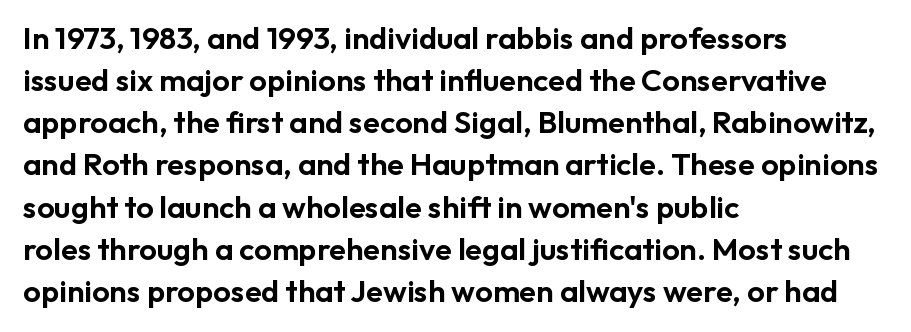
{"serif": "no", "italic": "no", "width": "normal", "stroke_contrast": "low", "x_height": "medium", "monospaced": "no", "underline": "no", "align": "left", "line_spacing": "normal", "line_spacing_ratio": 1.36, "letter_spacing": "normal", "letter_spacing_em": 0.0, "glyph_px": 31}
